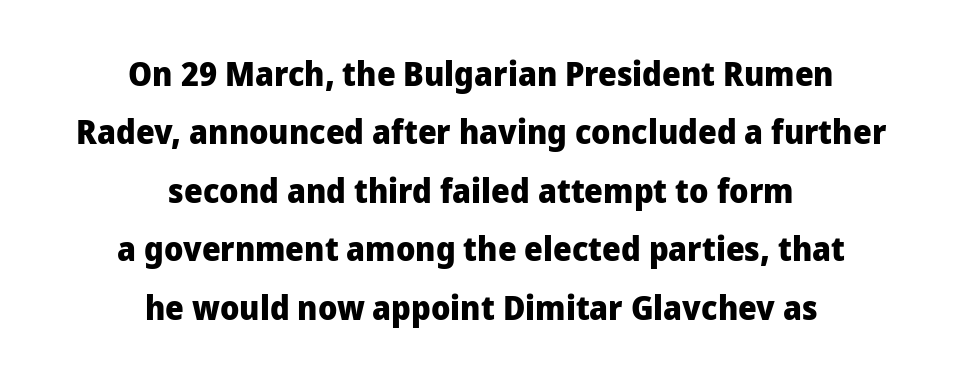
{"serif": "no", "italic": "no", "bold": "yes", "weight": "heavy", "width": "normal", "stroke_contrast": "low", "x_height": "medium", "monospaced": "no", "underline": "no", "align": "center", "line_spacing_ratio": 1.77, "letter_spacing": "normal", "letter_spacing_em": 0.0, "glyph_px": 33}
